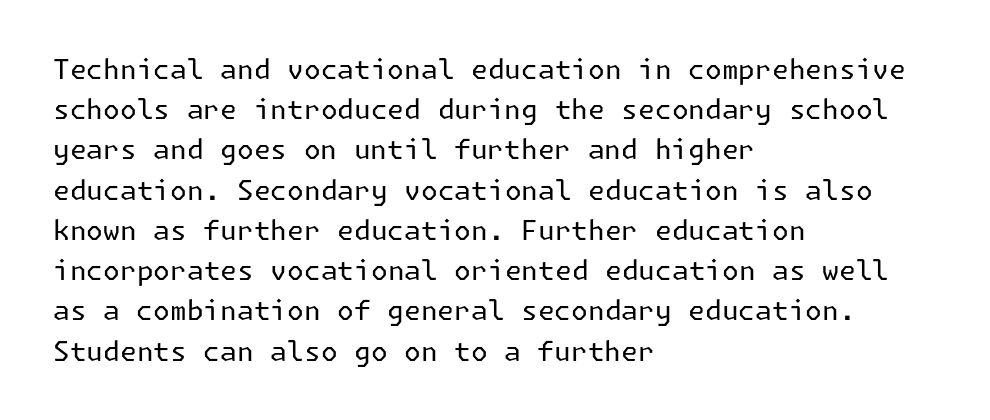
Q: Is the text bold? A: No.
Q: Is the text italic (slanted)? A: No, it is upright.
Q: Is the text underlined? A: No.
Q: How is the paragraph aligned? A: Left-aligned.
Q: Is the spacing between letters normal or unusually wide? A: Normal.
Q: Is the spacing between lines tight, normal or loose? A: Normal.
